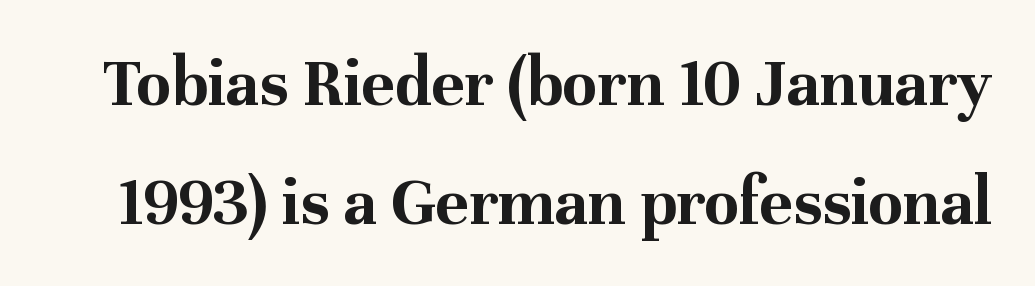
Q: Is the text bold? A: Yes.
Q: Is the text italic (slanted)? A: No, it is upright.
Q: Is the typeface a serif or a sans-serif typeface? A: Serif.
Q: Is the text underlined? A: No.
Q: Is the spacing between letters normal or unusually wide? A: Normal.
Q: Is the spacing between lines tight, normal or loose? A: Normal.
Q: Width (condensed, normal, or wide)? A: Normal.
Q: Stroke contrast? A: Medium.
Q: x-height? A: Medium.
Q: Monospaced? A: No.
